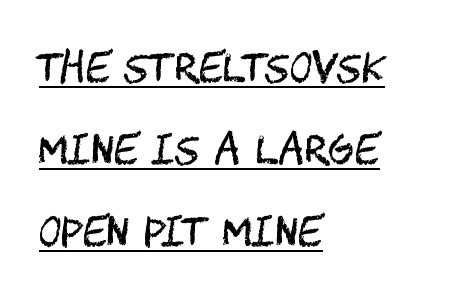
The image shows 39 px regular-weight, condensed sans-serif type, upright; set left-aligned, loose line spacing (2.1x), normal letter spacing, underlined; medium stroke contrast and a large x-height.
